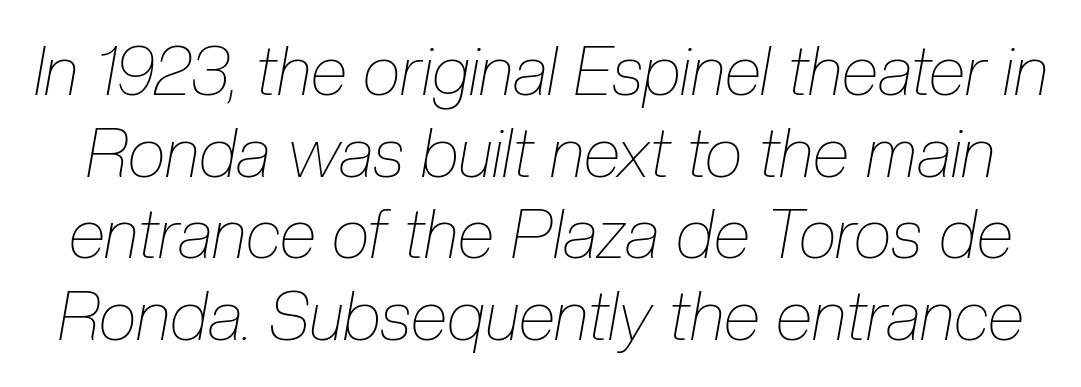
The image shows 68 px thin, condensed type, italic (leaning right); set line spacing 1.2x, normal letter spacing, not underlined; low stroke contrast and a medium x-height.
